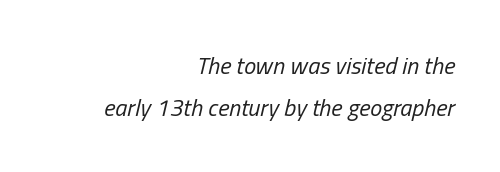
Q: Is the text bold? A: No.
Q: Is the text italic (slanted)? A: Yes, it leans right by about 13 degrees.
Q: Is the text underlined? A: No.
Q: How is the paragraph aligned? A: Right-aligned.
Q: Is the spacing between letters normal or unusually wide? A: Normal.
